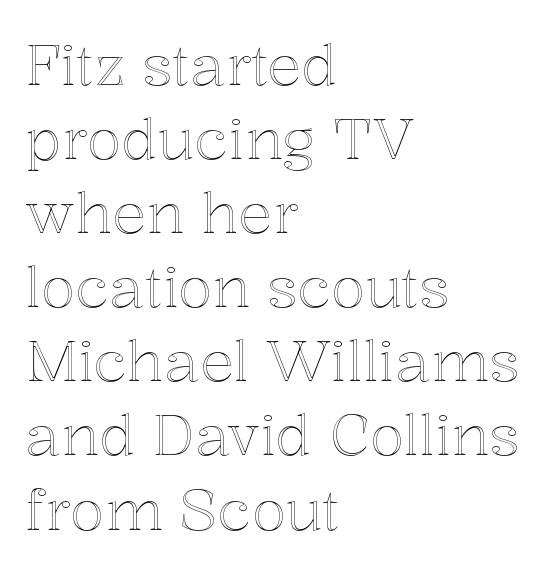
{"italic": "no", "width": "normal", "x_height": "medium", "monospaced": "no", "underline": "no", "align": "left", "line_spacing": "normal", "line_spacing_ratio": 1.3, "letter_spacing": "normal", "letter_spacing_em": 0.0, "glyph_px": 57}
